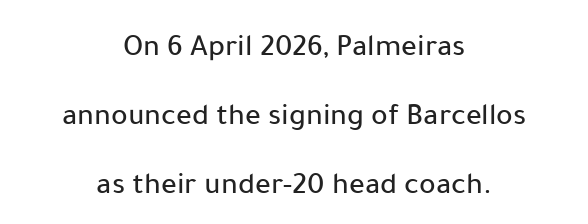
{"serif": "no", "italic": "no", "width": "normal", "stroke_contrast": "low", "x_height": "medium", "monospaced": "no", "underline": "no", "align": "center", "line_spacing": "loose", "line_spacing_ratio": 2.22, "letter_spacing": "normal", "letter_spacing_em": 0.0, "glyph_px": 31}
